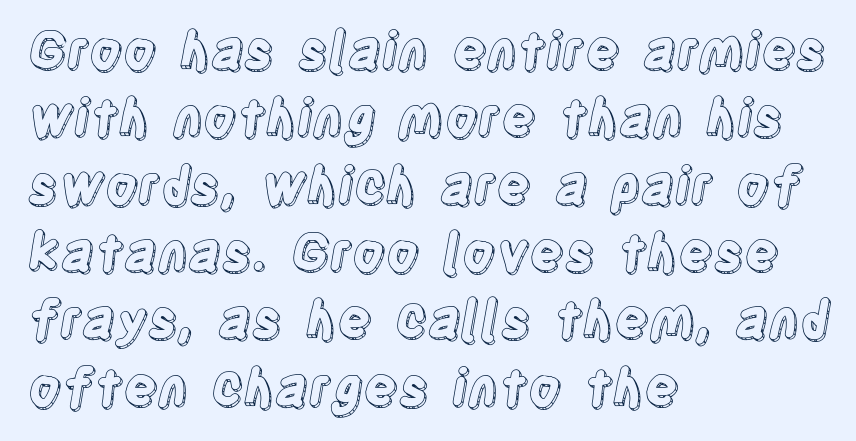
Q: Is the text italic (slanted)? A: Yes.
Q: Is the text underlined? A: No.
Q: How is the paragraph aligned? A: Left-aligned.
Q: Is the spacing between letters normal or unusually wide? A: Normal.
Q: Is the spacing between lines tight, normal or loose? A: Normal.
Q: Width (condensed, normal, or wide)? A: Condensed.
Q: x-height? A: Large.
Q: Monospaced? A: No.
